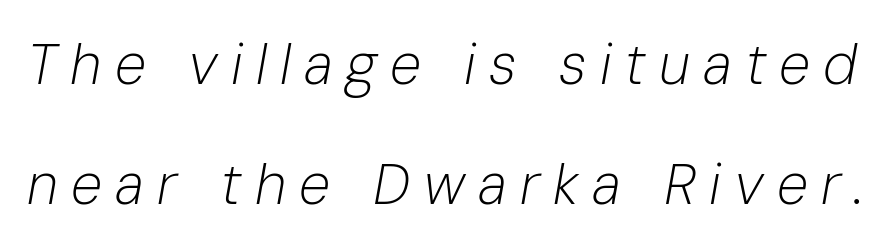
{"italic": "yes", "lean": "right", "slant_degrees": 10, "bold": "no", "weight": "light", "width": "normal", "stroke_contrast": "low", "x_height": "medium", "monospaced": "no", "underline": "no", "line_spacing": "loose", "line_spacing_ratio": 2.1, "letter_spacing": "wide", "letter_spacing_em": 0.23, "glyph_px": 57}
